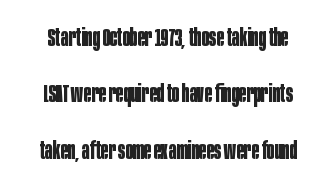
The image shows 25 px bold type, upright; set loose line spacing (2.26x), normal letter spacing, not underlined.
